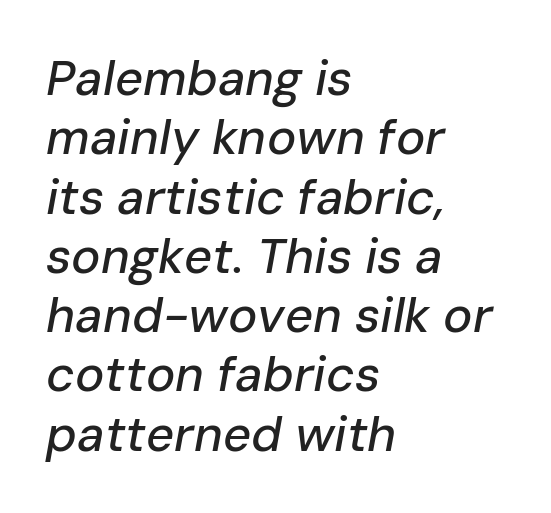
Is the block centered? No — it sits flush against the left margin. Character widths vary here, with narrow letters taking less room than wide ones. The specimen reads as italic at a glance. Here the glyphs are tracked normally, forming tight word shapes. Has an underline been added? It has not.
